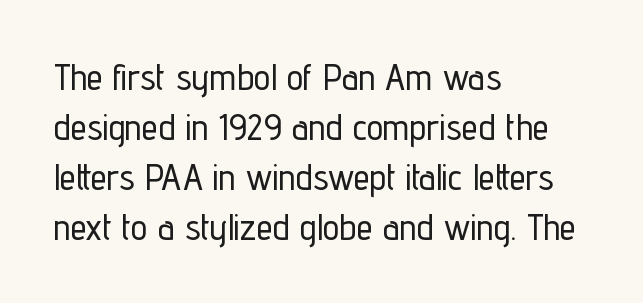
Does extra space separate the letters? No, they use regular spacing. A student would call this left alignment; a typographer would say flush left, rag right. This is roman type, the default non-slanted kind. The lines sit at an ordinary, default distance from one another.
